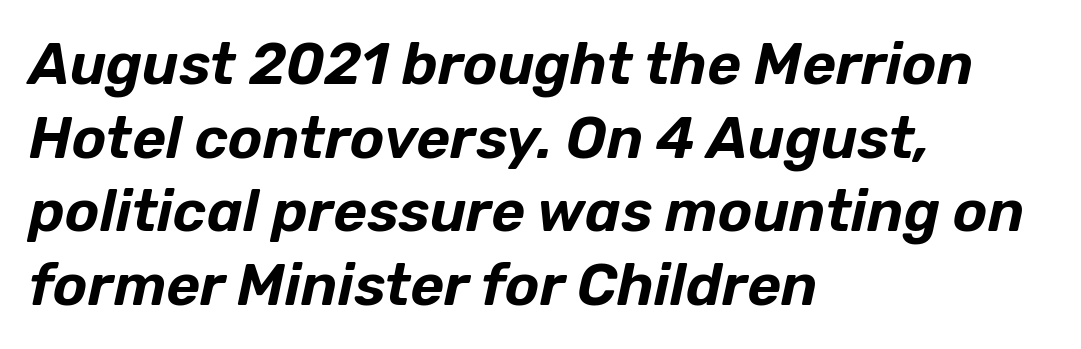
The image shows 58 px text type, italic (leaning right); set left-aligned, normal line spacing (1.27x), normal letter spacing, not underlined; low stroke contrast and a medium x-height.
